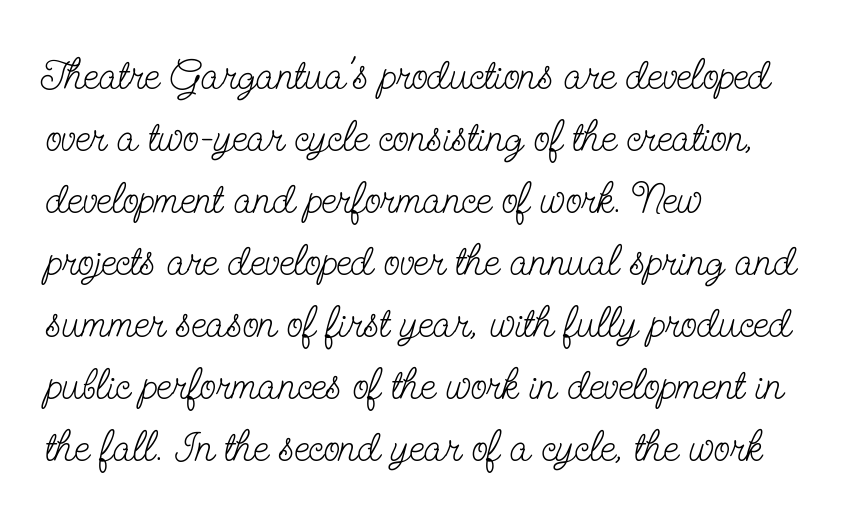
Q: Is the text bold? A: No.
Q: Is the text italic (slanted)? A: Yes.
Q: Is the typeface a serif or a sans-serif typeface? A: Serif.
Q: Is the text underlined? A: No.
Q: How is the paragraph aligned? A: Left-aligned.
Q: Is the spacing between letters normal or unusually wide? A: Normal.
Q: Is the spacing between lines tight, normal or loose? A: Normal.
Q: Width (condensed, normal, or wide)? A: Condensed.
Q: Stroke contrast? A: Low.
Q: x-height? A: Small.
Q: Monospaced? A: No.
